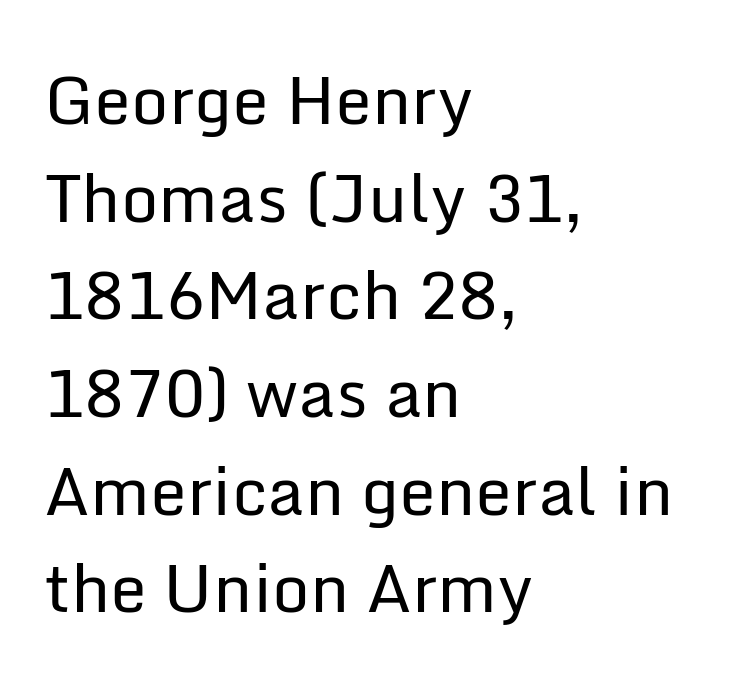
{"serif": "no", "italic": "no", "bold": "no", "weight": "regular", "width": "normal", "stroke_contrast": "low", "x_height": "medium", "monospaced": "no", "underline": "no", "align": "left", "line_spacing": "normal", "line_spacing_ratio": 1.48, "letter_spacing": "normal", "letter_spacing_em": 0.0, "glyph_px": 66}
